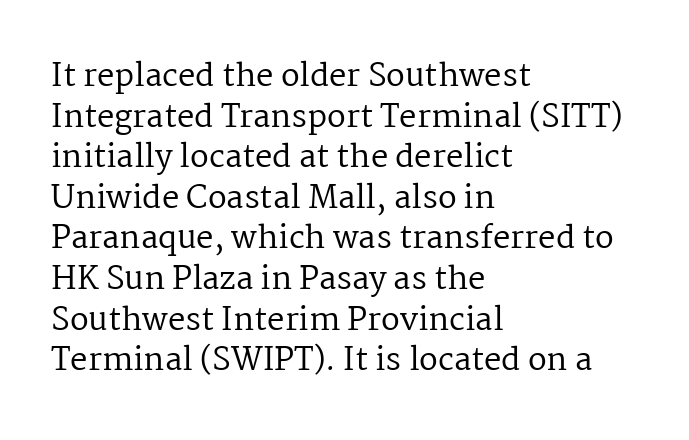
Here the designer chose a conventional face with non-uniform glyph widths. A serif font was chosen for this passage. Caption: multi-line text, flush left, ragged right. The type sits square on the baseline with zero lean.
